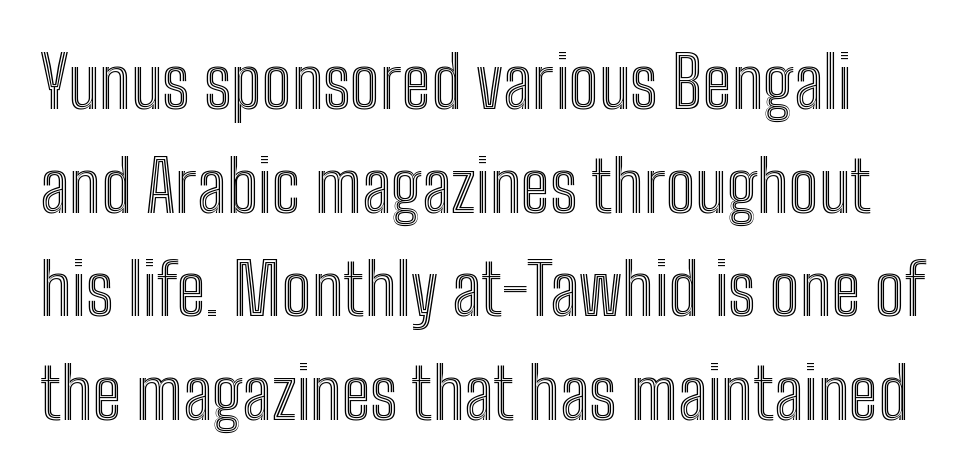
The image shows 70 px condensed type, upright; set normal line spacing (1.48x), normal letter spacing, not underlined; a medium x-height.
